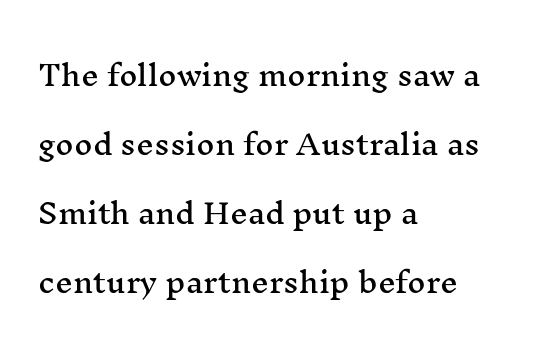
The image shows 28 px wide serif type, upright; set left-aligned, loose line spacing (2.46x), normal letter spacing, not underlined; medium stroke contrast and a medium x-height.
